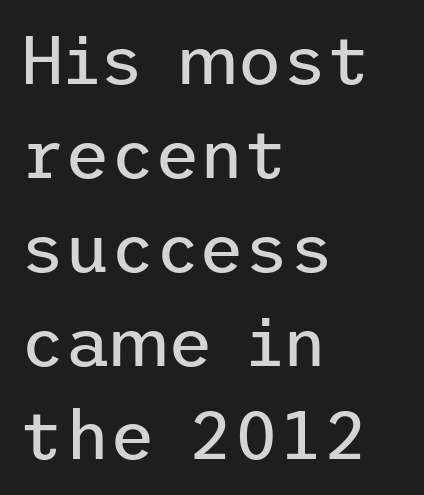
{"serif": "no", "italic": "no", "bold": "no", "weight": "regular", "width": "normal", "stroke_contrast": "low", "x_height": "medium", "underline": "no", "align": "left", "line_spacing": "normal", "line_spacing_ratio": 1.36, "letter_spacing": "normal", "letter_spacing_em": 0.0, "glyph_px": 69}
